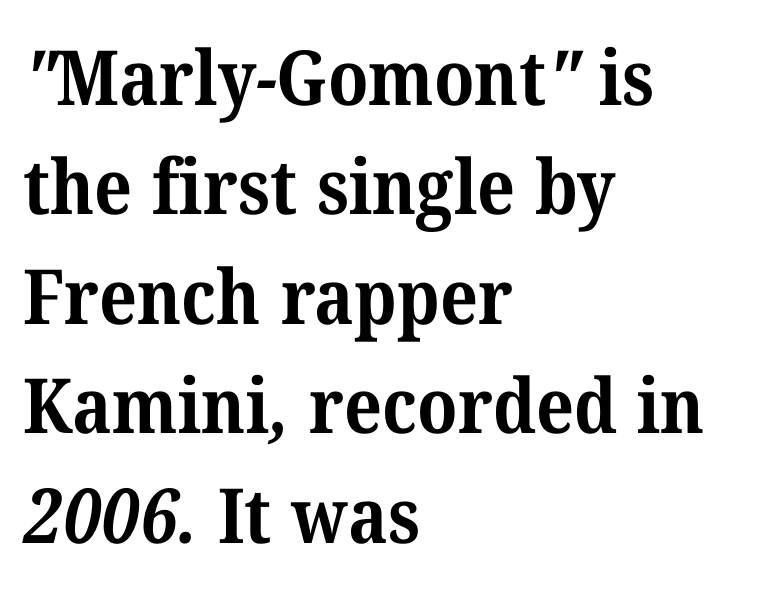
Q: Is the text bold? A: Yes.
Q: Is the typeface a serif or a sans-serif typeface? A: Serif.
Q: Is the text underlined? A: No.
Q: How is the paragraph aligned? A: Left-aligned.
Q: Is the spacing between letters normal or unusually wide? A: Normal.
Q: Is the spacing between lines tight, normal or loose? A: Normal.
Q: Width (condensed, normal, or wide)? A: Normal.
Q: Stroke contrast? A: Medium.
Q: x-height? A: Medium.
Q: Monospaced? A: No.
